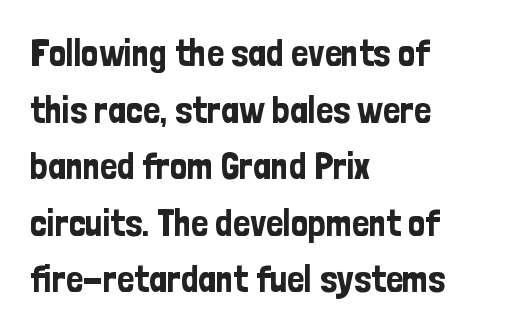
{"serif": "no", "italic": "no", "width": "condensed", "stroke_contrast": "low", "x_height": "medium", "monospaced": "no", "underline": "no", "align": "left", "line_spacing": "normal", "line_spacing_ratio": 1.49, "letter_spacing": "normal", "letter_spacing_em": 0.0, "glyph_px": 38}
